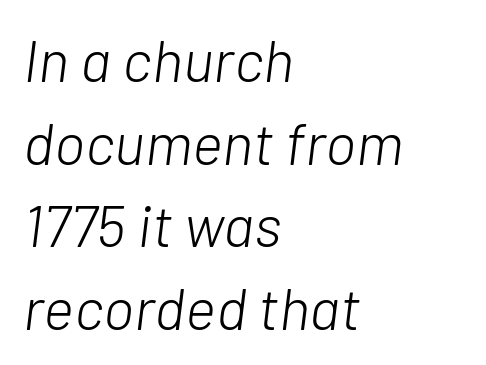
{"italic": "yes", "lean": "right", "slant_degrees": 7, "bold": "no", "weight": "light", "width": "normal", "stroke_contrast": "low", "x_height": "medium", "monospaced": "no", "underline": "no", "align": "left", "line_spacing": "normal", "line_spacing_ratio": 1.4, "letter_spacing": "normal", "letter_spacing_em": 0.0, "glyph_px": 59}
